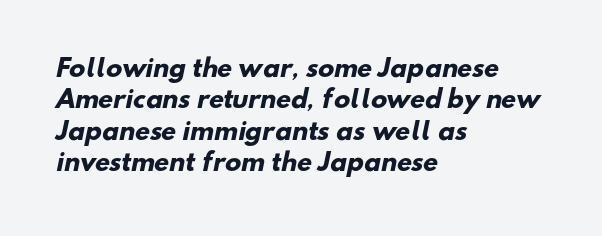
Caption: bold face, heavy strokes. The leading is moderate, giving the passage an even texture. Nobody drew a line under any word here. Visually the block forms a straight wall on the left and a jagged coastline on the right. There is no visible air inserted between adjacent glyphs.
